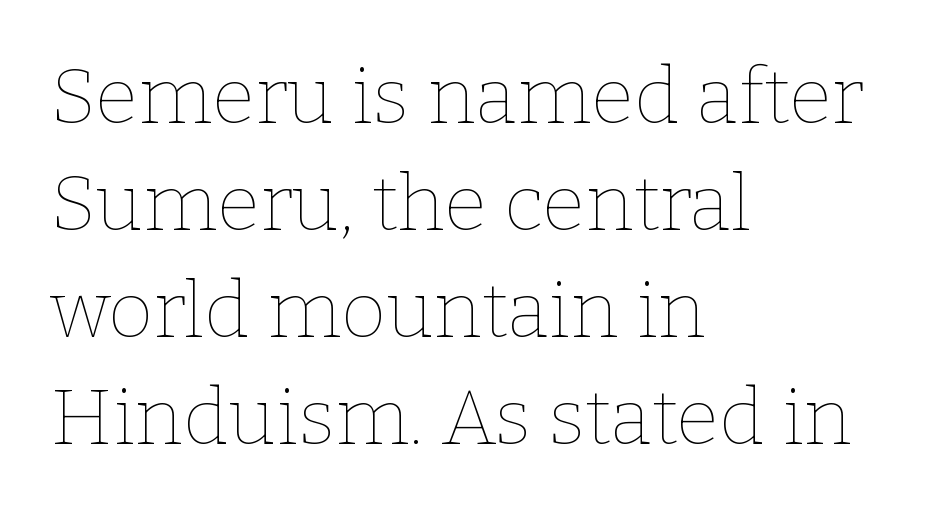
The glyphs are unaccompanied by any horizontal stroke below them. Spacing verdict: proportional, widths tailored to each character. The paragraph has a hard left edge and a soft right edge. Compared with typical paragraphs, the rows here are spaced about the same. Is the stroke heavy? The answer is a plain regular-or-lighter.
